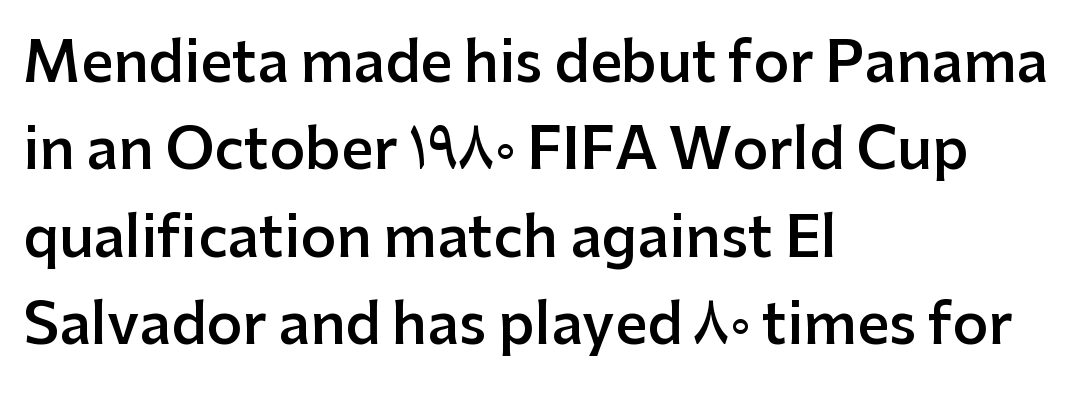
Q: Is the text bold? A: Semi-bold.
Q: Is the text italic (slanted)? A: No, it is upright.
Q: Is the typeface a serif or a sans-serif typeface? A: Sans-serif.
Q: Is the text underlined? A: No.
Q: How is the paragraph aligned? A: Left-aligned.
Q: Is the spacing between letters normal or unusually wide? A: Normal.
Q: Is the spacing between lines tight, normal or loose? A: Normal.
Q: Width (condensed, normal, or wide)? A: Normal.
Q: Stroke contrast? A: Low.
Q: x-height? A: Medium.
Q: Monospaced? A: No.
